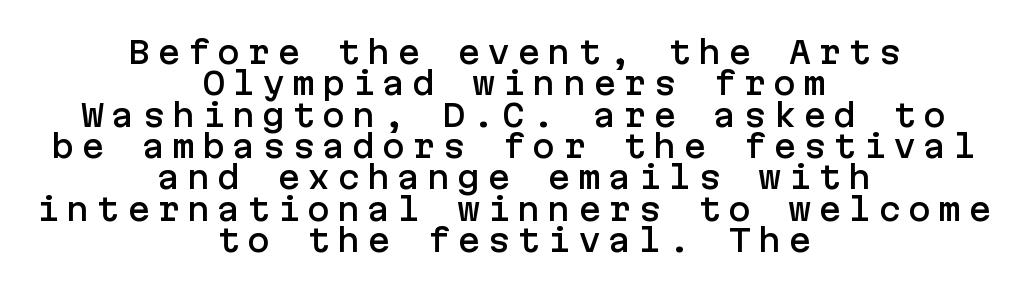
The image shows 31 px sans-serif type, upright; set centered, tight line spacing (1.01x), unusually wide letter spacing (+0.22 em), not underlined; low stroke contrast and a medium x-height.
